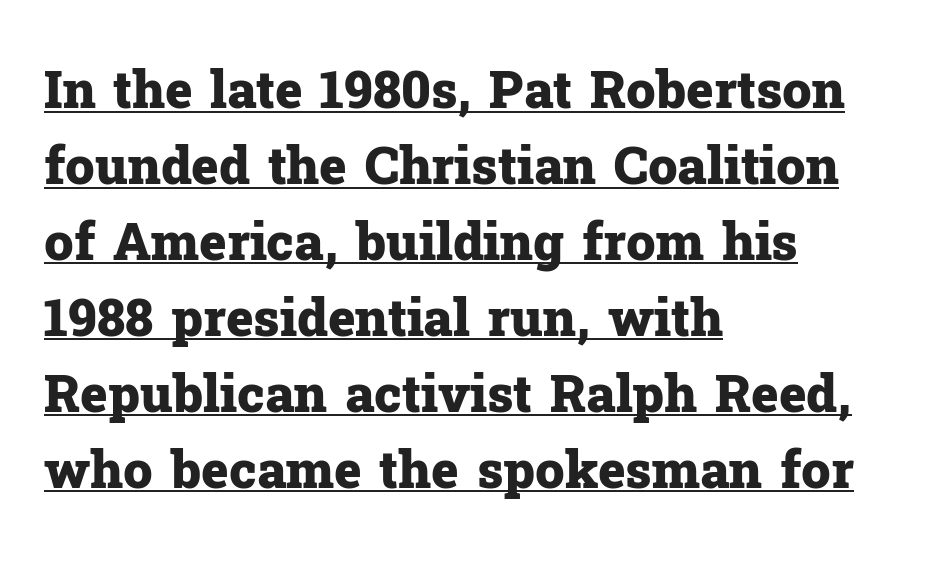
{"serif": "yes", "italic": "no", "bold": "yes", "weight": "heavy", "width": "normal", "stroke_contrast": "low", "x_height": "medium", "monospaced": "no", "underline": "yes", "align": "left", "line_spacing": "normal", "line_spacing_ratio": 1.46, "letter_spacing": "normal", "letter_spacing_em": 0.0, "glyph_px": 52}
